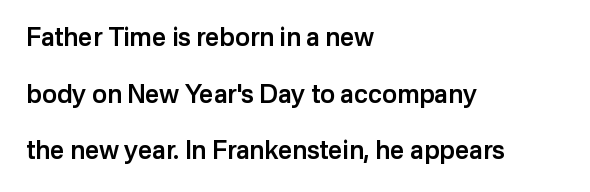
Q: Is the text bold? A: Semi-bold.
Q: Is the text italic (slanted)? A: No, it is upright.
Q: Is the text underlined? A: No.
Q: How is the paragraph aligned? A: Left-aligned.
Q: Is the spacing between letters normal or unusually wide? A: Normal.
Q: Is the spacing between lines tight, normal or loose? A: Loose.
